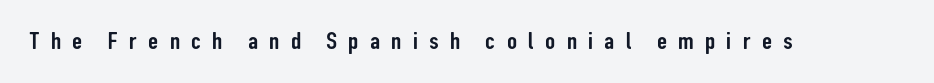
Q: Is the text italic (slanted)? A: No, it is upright.
Q: Is the text underlined? A: No.
Q: Is the spacing between letters normal or unusually wide? A: Unusually wide.
